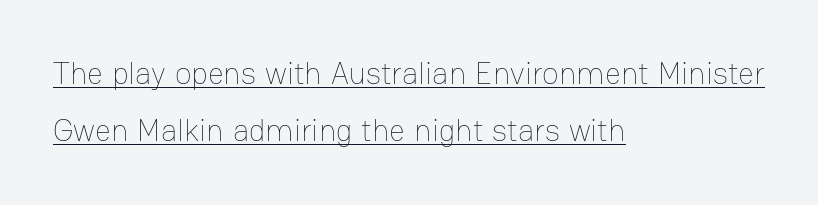
The image shows 31 px thin type, upright; set left-aligned, line spacing 1.84x, normal letter spacing, underlined; low stroke contrast and a medium x-height.
